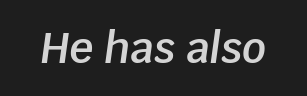
Q: Is the text bold? A: Semi-bold.
Q: Is the text italic (slanted)? A: Yes, it leans right by about 8 degrees.
Q: Is the text underlined? A: No.
Q: Is the spacing between letters normal or unusually wide? A: Normal.
Q: Width (condensed, normal, or wide)? A: Normal.
Q: Stroke contrast? A: Low.
Q: x-height? A: Large.
Q: Monospaced? A: No.
